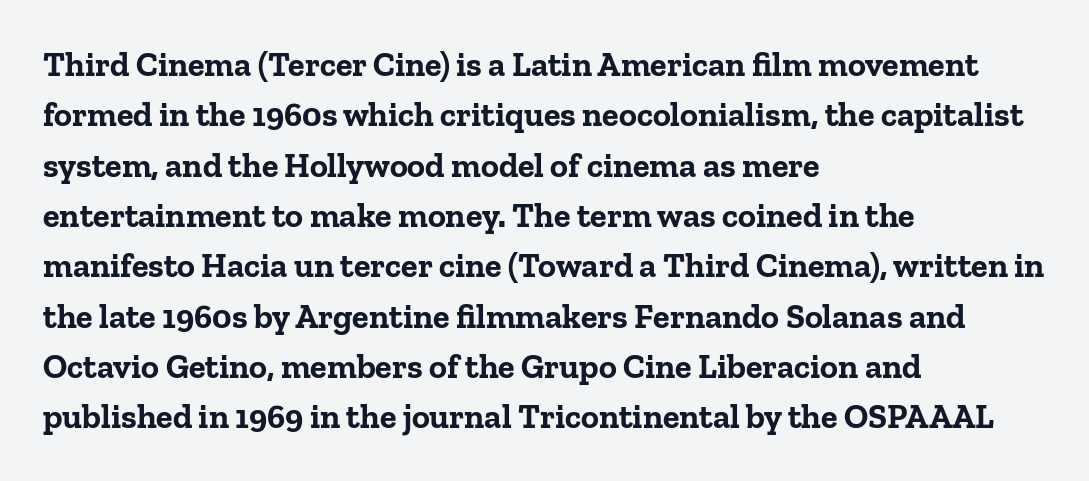
Q: Is the text bold? A: Yes.
Q: Is the text italic (slanted)? A: No, it is upright.
Q: Is the typeface a serif or a sans-serif typeface? A: Serif.
Q: Is the text underlined? A: No.
Q: How is the paragraph aligned? A: Left-aligned.
Q: Is the spacing between letters normal or unusually wide? A: Normal.
Q: Is the spacing between lines tight, normal or loose? A: Normal.
Q: Width (condensed, normal, or wide)? A: Normal.
Q: Stroke contrast? A: Low.
Q: x-height? A: Medium.
Q: Monospaced? A: No.
